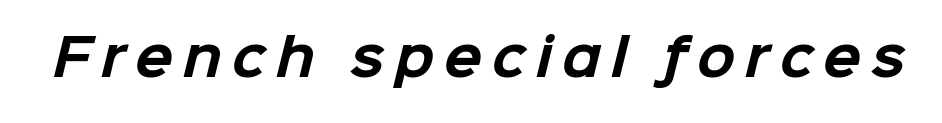
{"serif": "no", "bold": "yes", "weight": "bold", "width": "normal", "stroke_contrast": "low", "x_height": "medium", "monospaced": "no", "underline": "no", "letter_spacing": "wide", "letter_spacing_em": 0.2, "glyph_px": 50}
